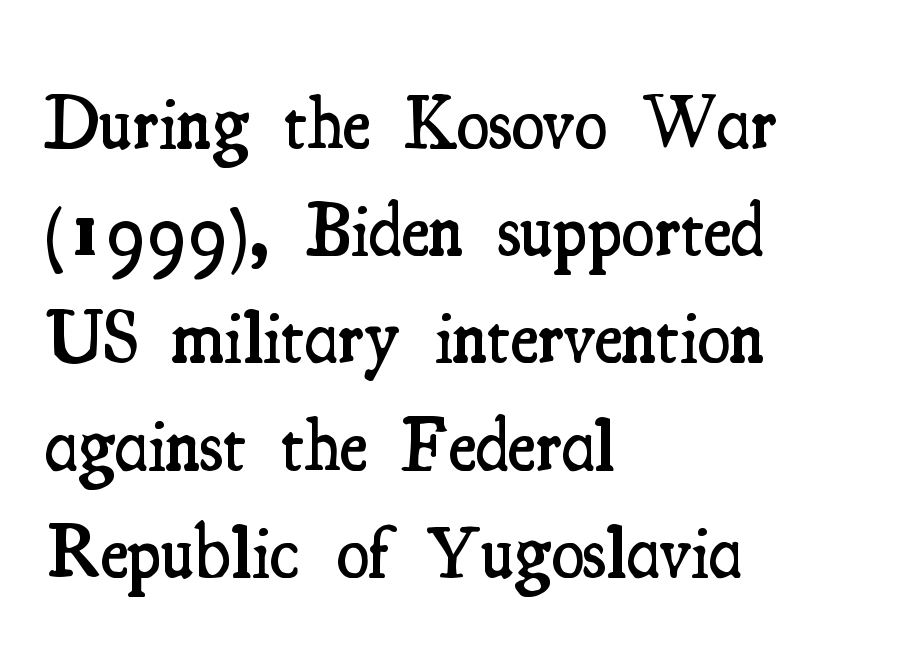
A normal amount of white space separates one row of letters from the next. Just letters on the line, the space beneath them empty. Reading down the block, your eye returns to a fixed left position each line. Stroke thickness is moderately raised; the sample reads as semibold. Is the letter spacing exaggerated? No — it looks like the ordinary default. Letterform terminals end in serifs throughout the passage.
